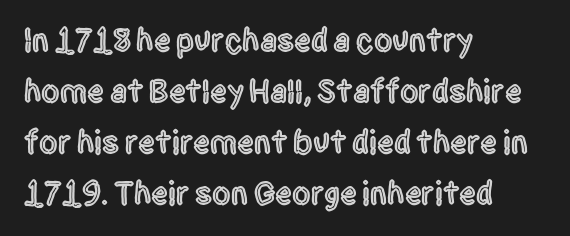
The image shows 33 px condensed sans-serif type, upright; set left-aligned, normal line spacing (1.55x), normal letter spacing, not underlined; a large x-height.
